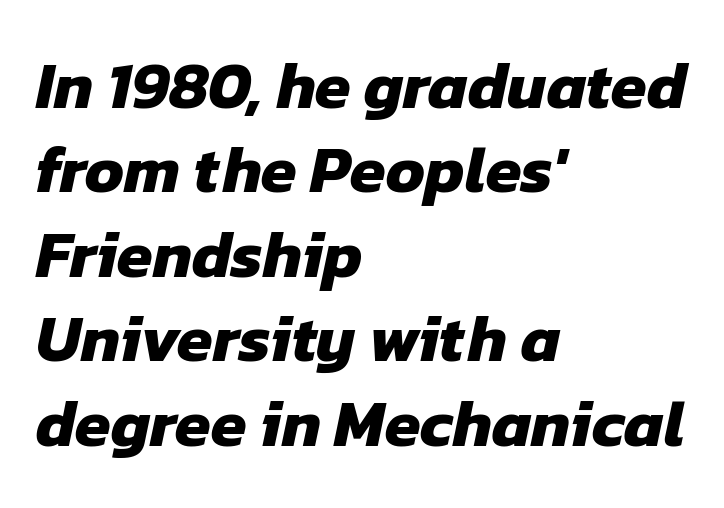
{"serif": "no", "bold": "yes", "weight": "heavy", "width": "normal", "stroke_contrast": "low", "x_height": "medium", "monospaced": "no", "underline": "no", "align": "left", "line_spacing": "normal", "line_spacing_ratio": 1.3, "letter_spacing": "normal", "letter_spacing_em": 0.0, "glyph_px": 65}
